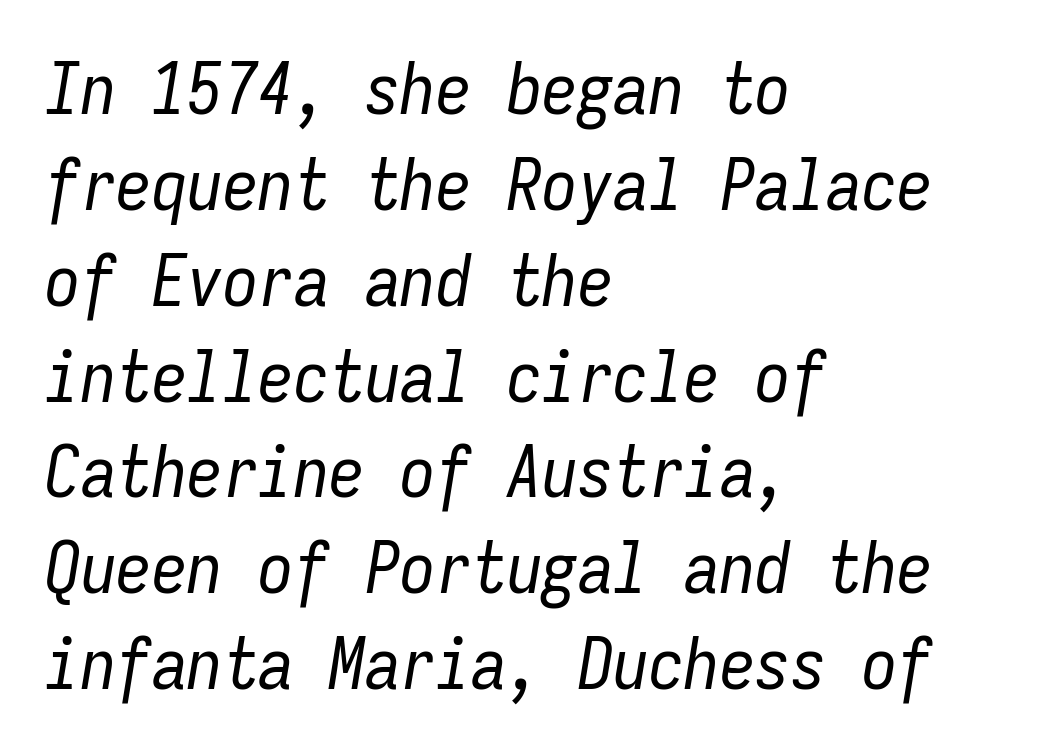
{"italic": "yes", "lean": "right", "slant_degrees": 9, "bold": "no", "weight": "regular", "width": "condensed", "stroke_contrast": "low", "x_height": "medium", "monospaced": "yes", "underline": "no", "align": "left", "line_spacing": "normal", "line_spacing_ratio": 1.35, "letter_spacing": "normal", "letter_spacing_em": 0.0, "glyph_px": 71}
